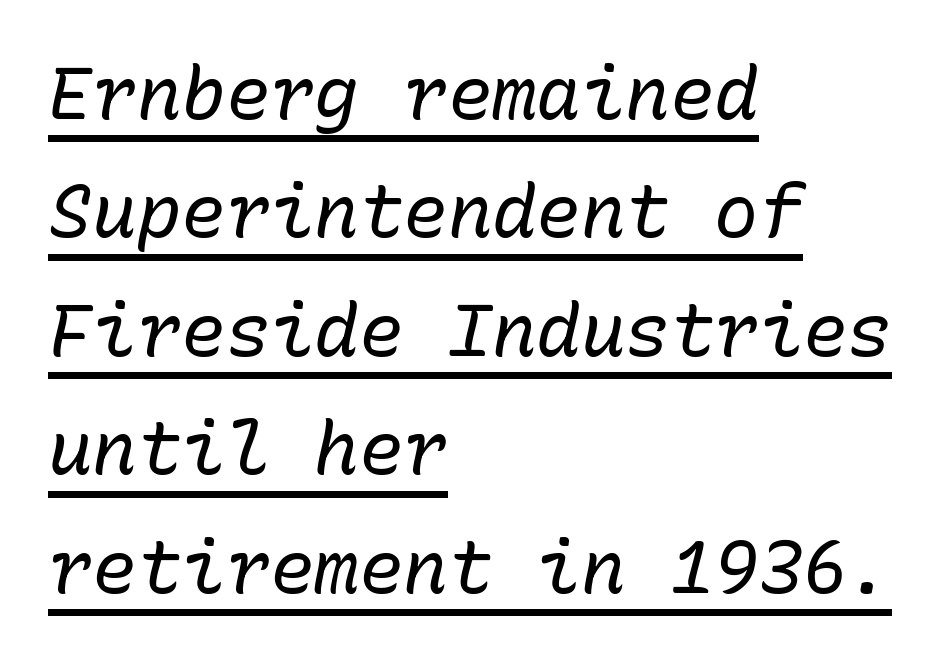
A classic flush-left, rag-right setting is used for this passage. Tall strokes in this sample are angled rather than plumb. Line spacing here is normal. Characters follow at the spacing the type designer built in. Fixed-width glyphs throughout — classic coding-font behaviour.
